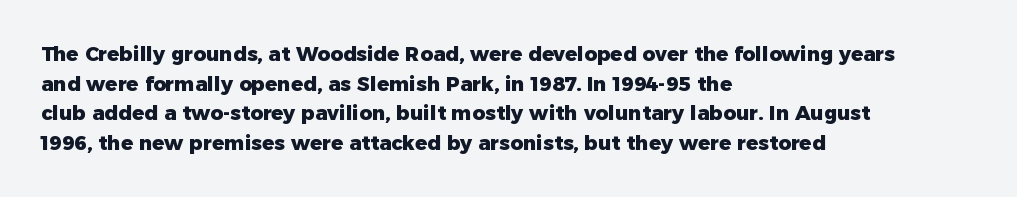
Q: Is the text bold? A: Yes.
Q: Is the text italic (slanted)? A: No, it is upright.
Q: Is the text underlined? A: No.
Q: How is the paragraph aligned? A: Left-aligned.
Q: Is the spacing between letters normal or unusually wide? A: Normal.
Q: Is the spacing between lines tight, normal or loose? A: Normal.
